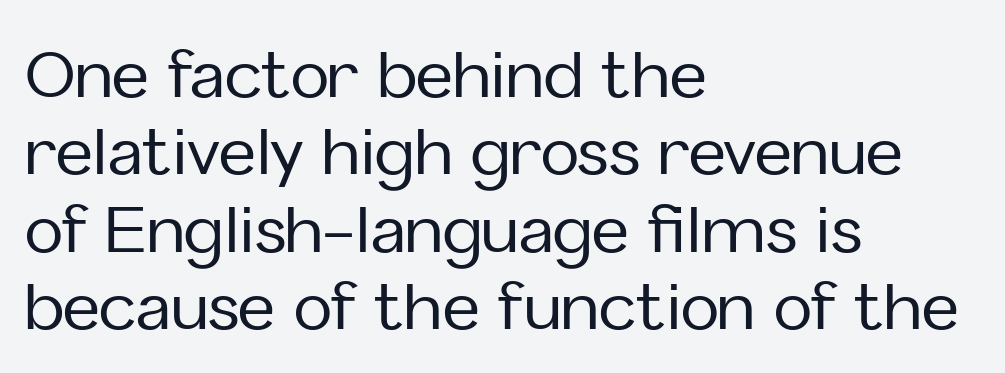
Grotesque or geometric, the face here clearly has no serifs. Line beginnings align vertically; line endings do not. The specimen reads as upright at a glance. The horizontal fit of the characters is conventional and even. Varying glyph widths throughout — classic text-font behaviour.
